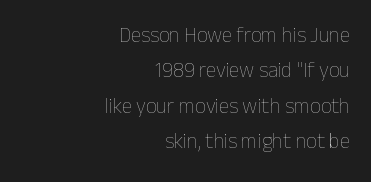
{"italic": "no", "bold": "no", "underline": "no", "align": "right", "line_spacing": "normal", "line_spacing_ratio": 1.69, "letter_spacing": "normal", "letter_spacing_em": 0.0, "glyph_px": 21}
